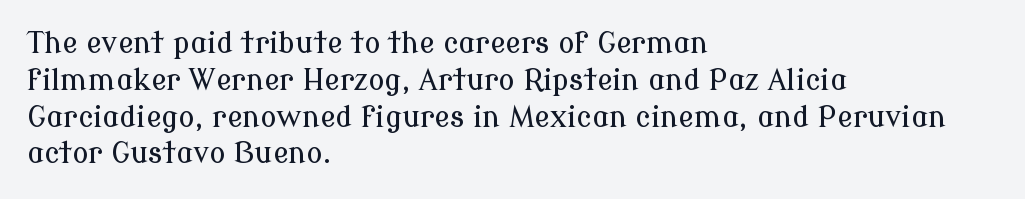
Q: Is the text italic (slanted)? A: No, it is upright.
Q: Is the typeface a serif or a sans-serif typeface? A: Serif.
Q: Is the text underlined? A: No.
Q: How is the paragraph aligned? A: Left-aligned.
Q: Is the spacing between letters normal or unusually wide? A: Normal.
Q: Is the spacing between lines tight, normal or loose? A: Normal.
Q: Width (condensed, normal, or wide)? A: Normal.
Q: Stroke contrast? A: Low.
Q: x-height? A: Medium.
Q: Monospaced? A: No.
